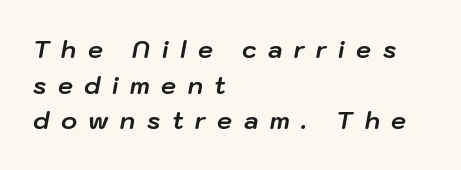
{"italic": "yes", "lean": "right", "slant_degrees": 10, "bold": "yes", "underline": "no", "align": "left", "line_spacing": "normal", "line_spacing_ratio": 1.48, "letter_spacing": "wide", "letter_spacing_em": 0.48, "glyph_px": 24}
